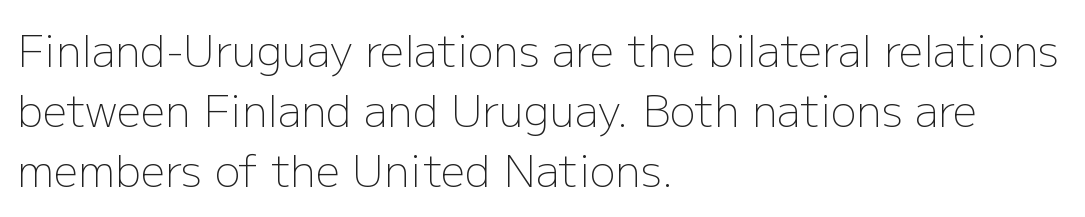
The image shows 43 px light sans-serif type, upright; set left-aligned, normal line spacing (1.39x), normal letter spacing, not underlined; low stroke contrast and a medium x-height.
